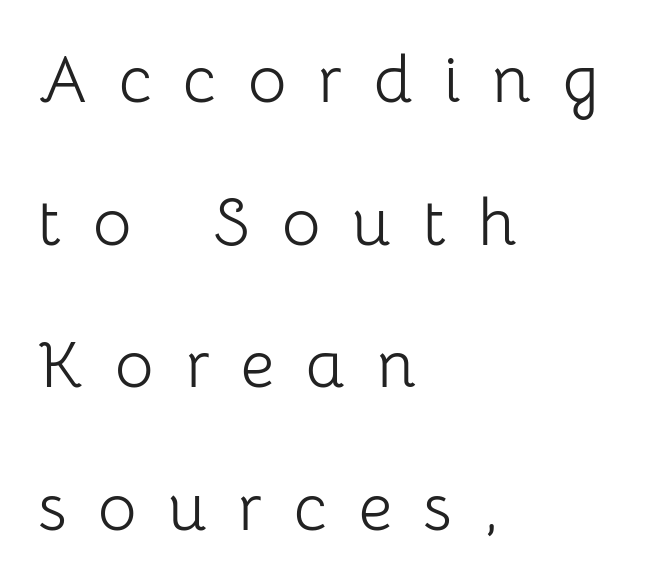
The image shows 66 px light sans-serif type, upright; set left-aligned, loose line spacing (2.16x), unusually wide letter spacing (+0.48 em), not underlined; low stroke contrast and a medium x-height.
